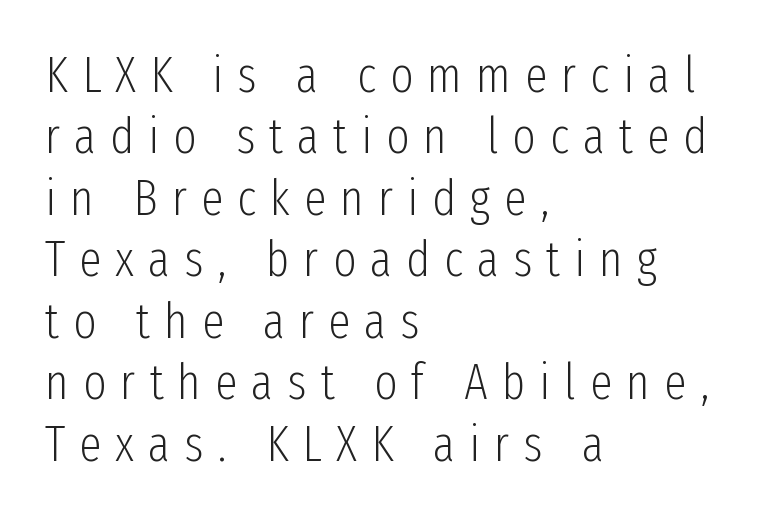
{"serif": "no", "italic": "no", "bold": "no", "weight": "light", "width": "condensed", "stroke_contrast": "low", "x_height": "medium", "monospaced": "no", "underline": "no", "align": "left", "line_spacing_ratio": 1.23, "letter_spacing": "wide", "letter_spacing_em": 0.28, "glyph_px": 50}
